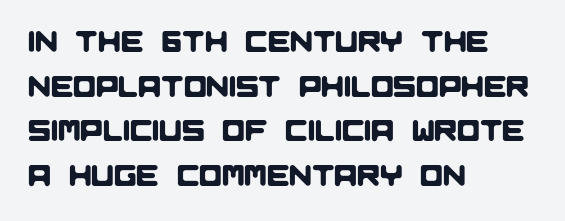
{"serif": "no", "width": "normal", "stroke_contrast": "low", "x_height": "large", "monospaced": "no", "underline": "no", "align": "left", "line_spacing": "normal", "line_spacing_ratio": 1.49, "letter_spacing": "normal", "letter_spacing_em": 0.0, "glyph_px": 30}
